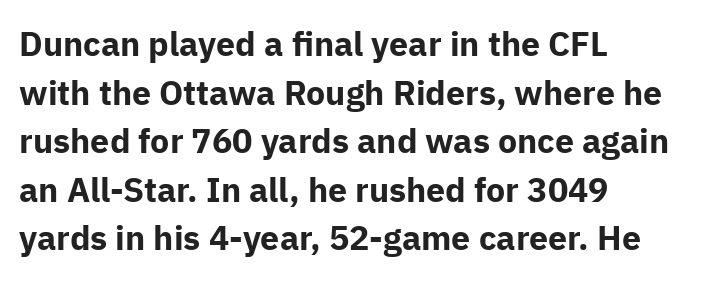
A typesetter would call this proportional, since set widths differ per character. In terms of letterspacing, this is plain default setting. What's the leading like? Ordinary, nothing unusual. Compared with a centered layout, this one pins lines to the left instead. The words here are not underlined. In terms of weight, the rendering is a true, heavy bold.
